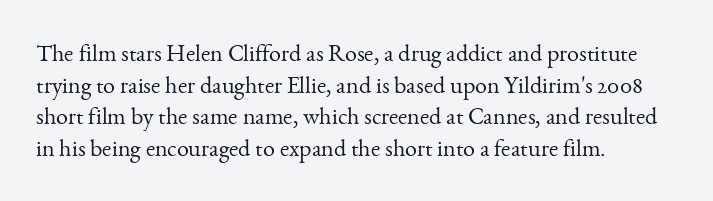
Q: Is the text bold? A: No.
Q: Is the text italic (slanted)? A: No, it is upright.
Q: Is the text underlined? A: No.
Q: How is the paragraph aligned? A: Left-aligned.
Q: Is the spacing between letters normal or unusually wide? A: Normal.
Q: Is the spacing between lines tight, normal or loose? A: Normal.
